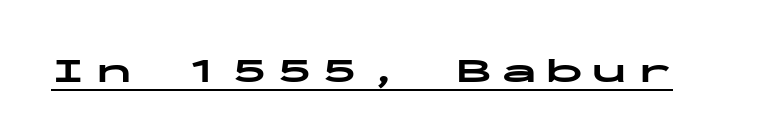
Q: Is the text bold? A: Yes.
Q: Is the text italic (slanted)? A: No, it is upright.
Q: Is the typeface a serif or a sans-serif typeface? A: Sans-serif.
Q: Is the text underlined? A: Yes.
Q: Is the spacing between letters normal or unusually wide? A: Unusually wide.
Q: Width (condensed, normal, or wide)? A: Wide.
Q: Stroke contrast? A: Low.
Q: x-height? A: Medium.
Q: Monospaced? A: Yes.
